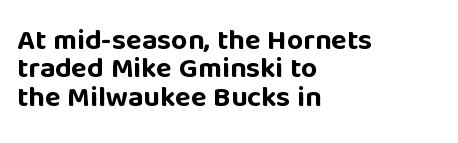
Strong, thick strokes mark this as bold type. Italic? Not at all — the glyphs are vertical. The characters display no serif detailing; their extremities are plain. Proportional: the letters do not fall into vertical columns. Horizontally, the lines are justified to the leading edge only.
